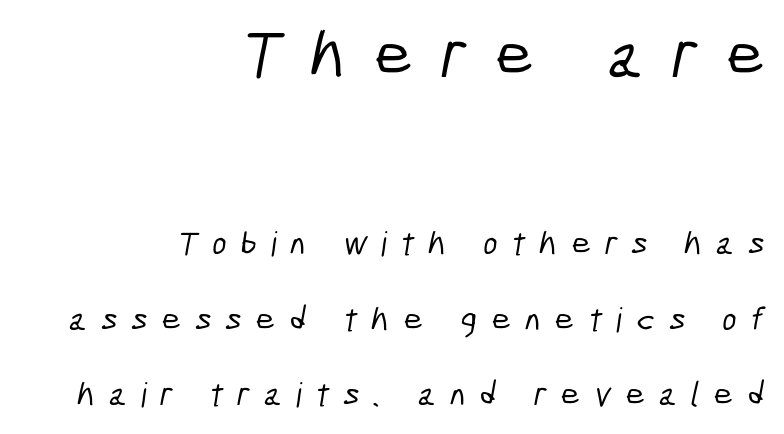
{"serif": "no", "width": "condensed", "stroke_contrast": "low", "x_height": "medium", "monospaced": "no", "underline": "no", "align": "right", "line_spacing": "loose", "line_spacing_ratio": 2.22, "letter_spacing": "wide", "letter_spacing_em": 0.41, "larger_block": "first", "size_ratio": 2.0, "glyph_px": 68}
